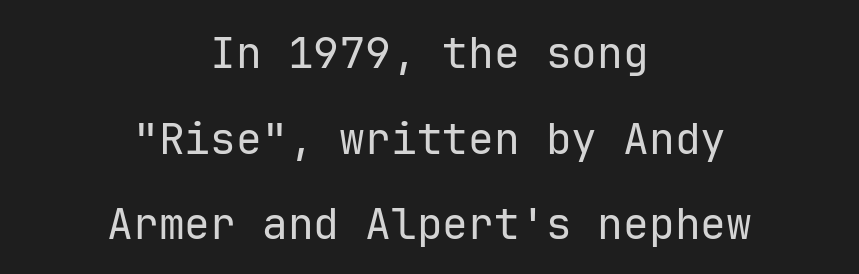
{"serif": "no", "italic": "no", "bold": "no", "weight": "regular", "width": "normal", "stroke_contrast": "low", "x_height": "medium", "monospaced": "yes", "underline": "no", "align": "center", "line_spacing": "loose", "line_spacing_ratio": 1.99, "letter_spacing": "normal", "letter_spacing_em": 0.0, "glyph_px": 43}
